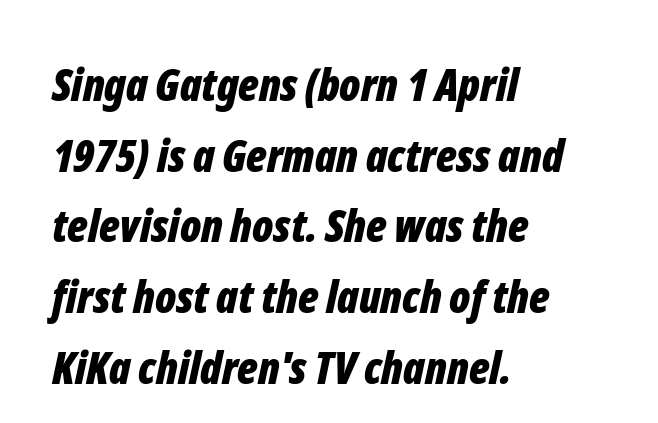
Q: Is the text bold? A: Yes.
Q: Is the text italic (slanted)? A: Yes, it leans right by about 12 degrees.
Q: Is the text underlined? A: No.
Q: How is the paragraph aligned? A: Left-aligned.
Q: Is the spacing between letters normal or unusually wide? A: Normal.
Q: Is the spacing between lines tight, normal or loose? A: Normal.
Q: Width (condensed, normal, or wide)? A: Condensed.
Q: Stroke contrast? A: Low.
Q: x-height? A: Medium.
Q: Monospaced? A: No.
